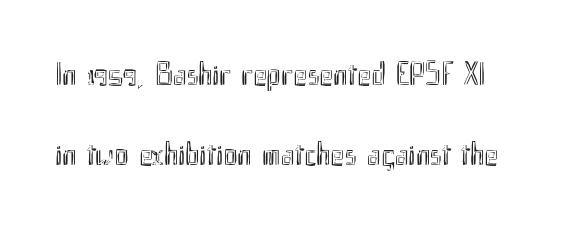
The image shows 33 px condensed type, upright; set loose line spacing (2.41x), normal letter spacing, not underlined; a small x-height.
